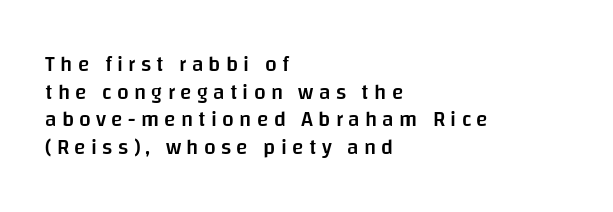
{"italic": "no", "bold": "semi", "underline": "no", "align": "left", "line_spacing": "normal", "line_spacing_ratio": 1.31, "letter_spacing": "wide", "letter_spacing_em": 0.25, "glyph_px": 21}
